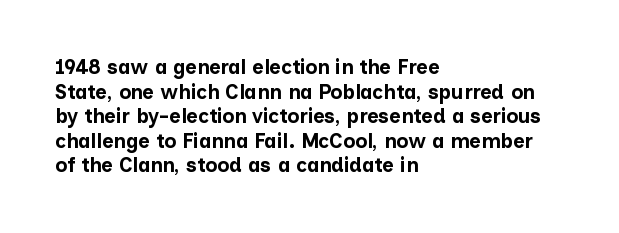
The image shows 20 px bold type, upright; set left-aligned, line spacing 1.23x, normal letter spacing, not underlined.
